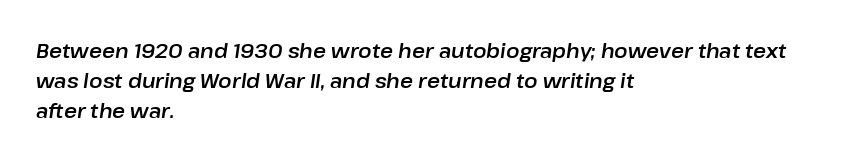
{"italic": "yes", "lean": "right", "slant_degrees": 8, "underline": "no", "align": "left", "line_spacing": "normal", "line_spacing_ratio": 1.51, "letter_spacing": "normal", "letter_spacing_em": 0.0, "glyph_px": 20}
